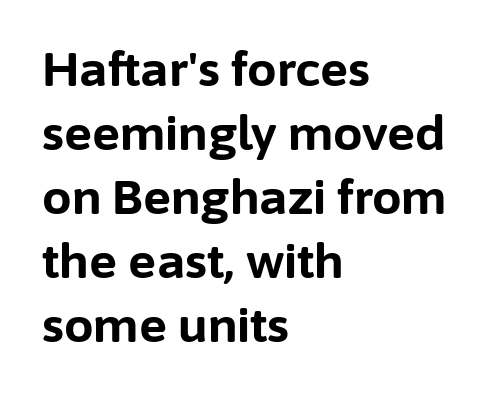
This sample keeps an unexceptional amount of space between lines. This is heavy type, rendered in bold. In terms of letterform style, serifs are entirely absent. The face used here is rendered with its standard letterfit.
